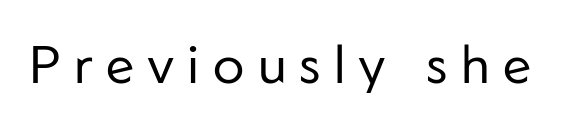
The image shows 53 px regular-weight sans-serif type, upright; set unusually wide letter spacing (+0.26 em), not underlined; low stroke contrast and a medium x-height.
